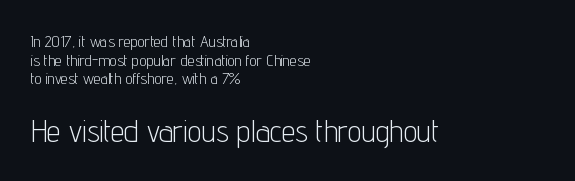
The space directly below the letters is spotless. Each stroke keeps to a modest, everyday thickness or less. Is the lower block the larger one? Yes — the lower block carries the bigger type. Is this a fixed-width face? No — the glyphs have proportional, varying widths. Observe the absence of serifs on each vertical stroke in this sample. Leftover space on each line is placed entirely after the last word.
